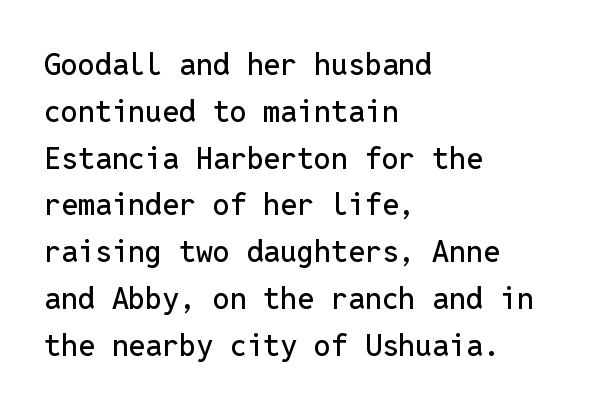
The image shows 30 px sans-serif type, upright, monospaced; set left-aligned, normal line spacing (1.56x), normal letter spacing, not underlined; low stroke contrast and a medium x-height.
